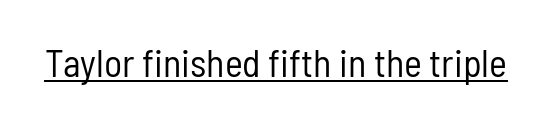
Q: Is the text bold? A: No.
Q: Is the text italic (slanted)? A: No, it is upright.
Q: Is the typeface a serif or a sans-serif typeface? A: Sans-serif.
Q: Is the text underlined? A: Yes.
Q: Is the spacing between letters normal or unusually wide? A: Normal.
Q: Width (condensed, normal, or wide)? A: Condensed.
Q: Stroke contrast? A: Low.
Q: x-height? A: Medium.
Q: Monospaced? A: No.
